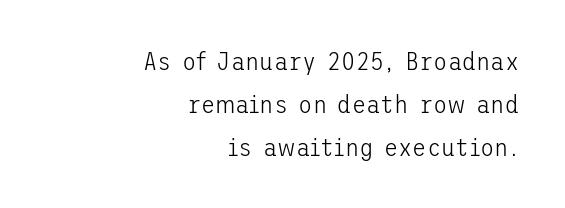
{"italic": "no", "bold": "no", "underline": "no", "align": "right", "line_spacing": "normal", "line_spacing_ratio": 1.65, "letter_spacing": "normal", "letter_spacing_em": 0.0, "glyph_px": 26}
